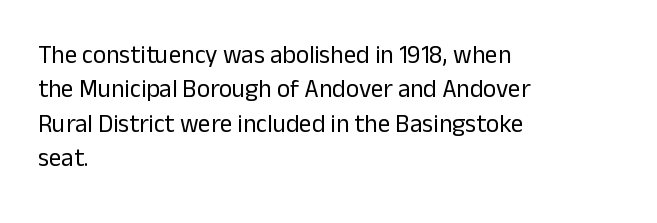
Q: Is the text bold? A: No.
Q: Is the text italic (slanted)? A: No, it is upright.
Q: Is the text underlined? A: No.
Q: How is the paragraph aligned? A: Left-aligned.
Q: Is the spacing between letters normal or unusually wide? A: Normal.
Q: Is the spacing between lines tight, normal or loose? A: Normal.
